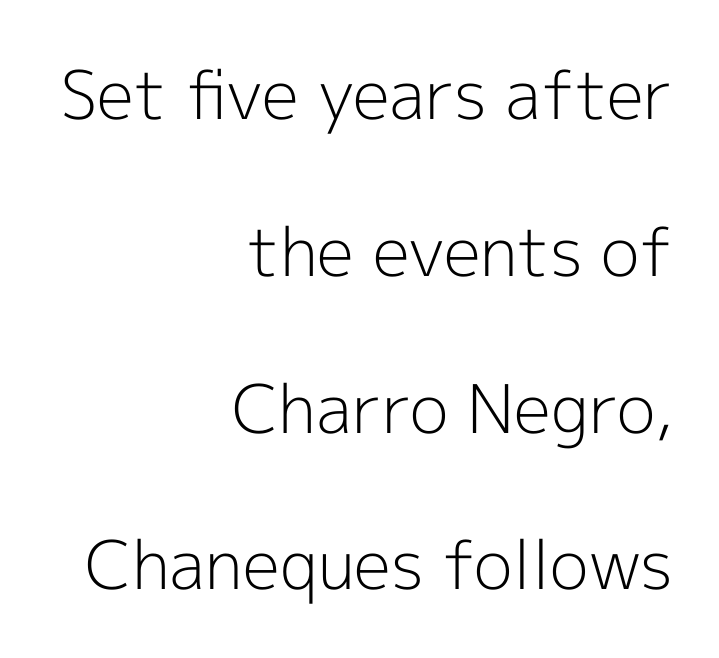
The image shows 67 px light sans-serif type, upright; set right-aligned, loose line spacing (2.34x), normal letter spacing, not underlined; a medium x-height.
